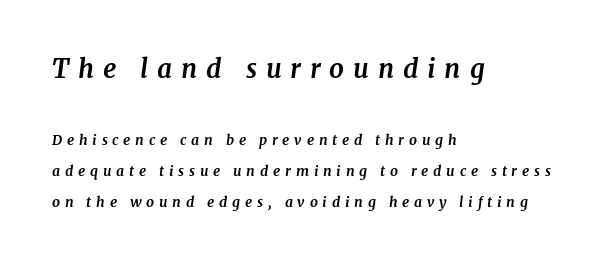
The image shows 26 px bold type, italic (leaning right); set left-aligned, loose line spacing (2.22x), unusually wide letter spacing (+0.34 em), not underlined; the first (top) block is 1.86x larger.
